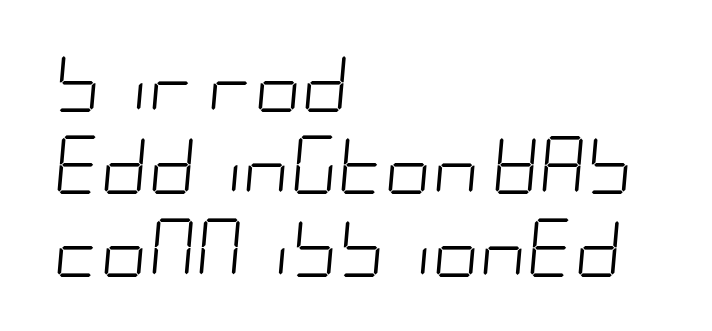
Q: Is the text bold? A: No.
Q: Is the text italic (slanted)? A: Yes, it leans right by about 5 degrees.
Q: Is the text underlined? A: No.
Q: How is the paragraph aligned? A: Left-aligned.
Q: Is the spacing between letters normal or unusually wide? A: Normal.
Q: Is the spacing between lines tight, normal or loose? A: Normal.
Q: Width (condensed, normal, or wide)? A: Condensed.
Q: Stroke contrast? A: Low.
Q: x-height? A: Large.
